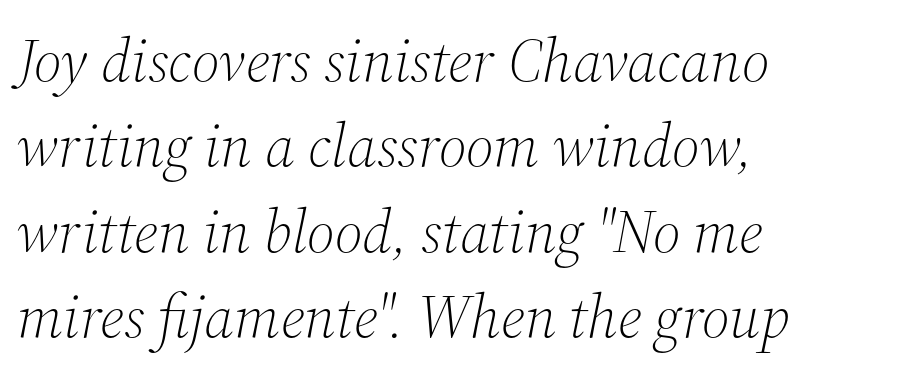
The image shows 61 px light serif type, italic (leaning right); set left-aligned, normal line spacing (1.4x), normal letter spacing, not underlined; medium stroke contrast and a medium x-height.
